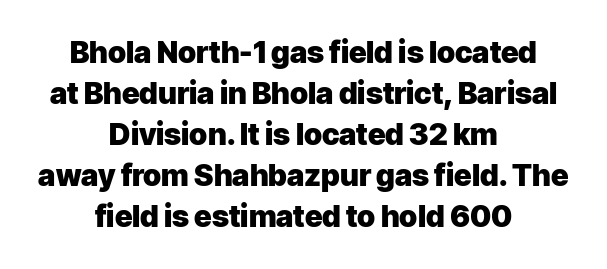
Q: Is the text bold? A: Yes.
Q: Is the text italic (slanted)? A: No, it is upright.
Q: Is the typeface a serif or a sans-serif typeface? A: Sans-serif.
Q: Is the text underlined? A: No.
Q: How is the paragraph aligned? A: Centered.
Q: Is the spacing between letters normal or unusually wide? A: Normal.
Q: Is the spacing between lines tight, normal or loose? A: Normal.
Q: Width (condensed, normal, or wide)? A: Normal.
Q: Stroke contrast? A: Low.
Q: x-height? A: Medium.
Q: Monospaced? A: No.
